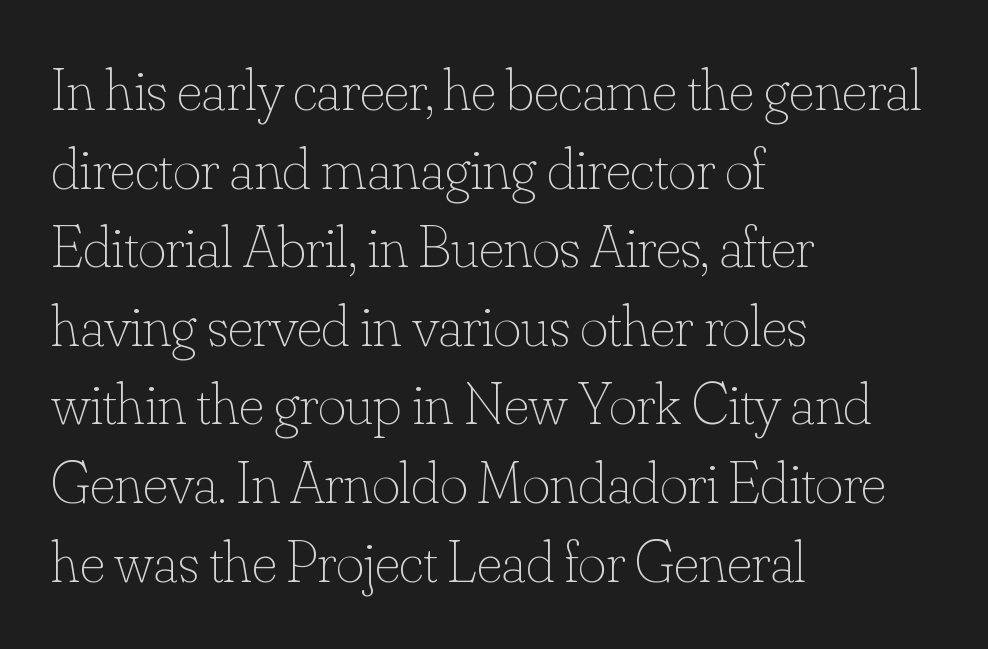
The glyphs are unaccompanied by any horizontal stroke below them. This sample is left-justified, so line endings fall wherever the words run out. Quick note: not italic, upright. There is no visible air inserted between adjacent glyphs. Does the leading feel generous? No, just average. The font sits on the lighter half of the weight spectrum, regular included.
